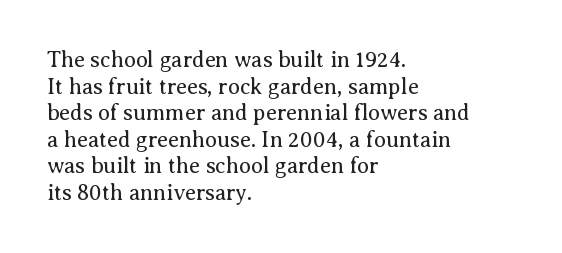
The face used here is rendered with its standard letterfit. The rag falls on the right side of this text block. The typeface has the unassuming heft of standard copy or less. Italic: no, the glyphs are upright roman.
